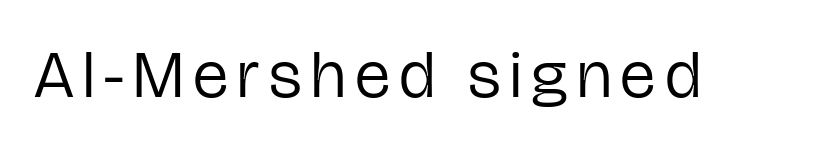
The image shows 67 px regular-weight, condensed sans-serif type, upright; set not underlined; low stroke contrast and a medium x-height.
